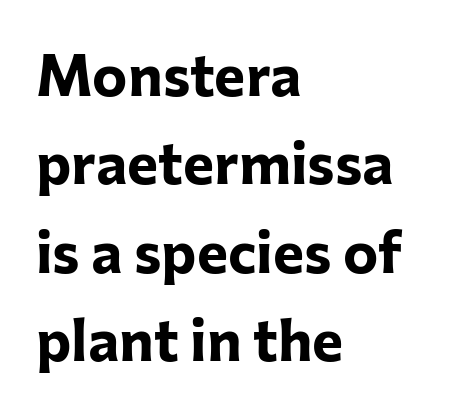
No feet cap the strokes, marking this as sans-serif type. Descenders are the only things crossing below the line. Tracking here is standard; glyphs follow each other at the usual distance. Successive baselines arrive at the customary interval. These lines are rendered in a variable-pitch font. Compared with a centered layout, this one pins lines to the left instead.
